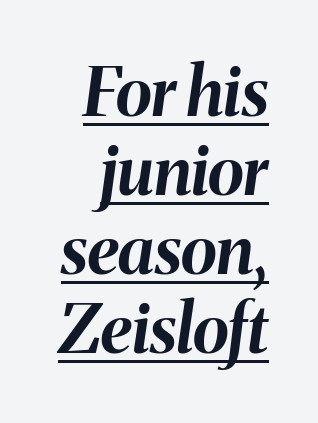
The image shows 67 px bold type, italic (leaning right); set right-aligned, line spacing 1.18x, normal letter spacing, underlined; medium stroke contrast and a medium x-height.
